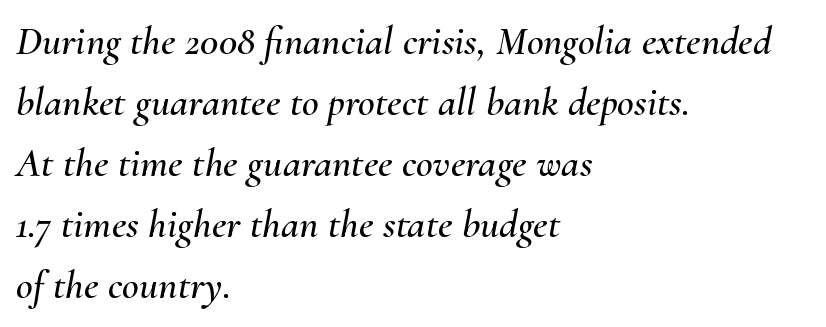
The image shows 41 px text type, italic (leaning right); set left-aligned, normal line spacing (1.49x), normal letter spacing, not underlined; medium stroke contrast and a small x-height.
